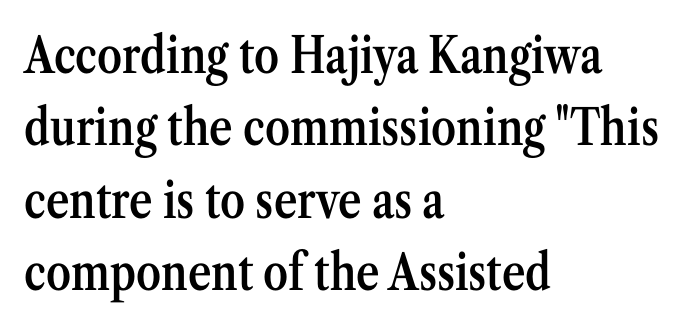
{"serif": "yes", "italic": "no", "bold": "semi", "weight": "semibold", "width": "condensed", "stroke_contrast": "medium", "x_height": "medium", "monospaced": "no", "underline": "no", "align": "left", "line_spacing": "normal", "line_spacing_ratio": 1.45, "letter_spacing": "normal", "letter_spacing_em": 0.0, "glyph_px": 50}
